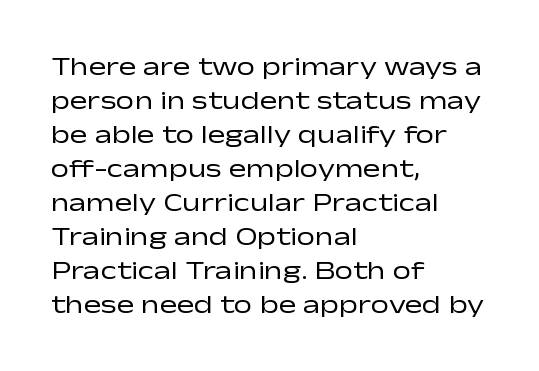
The image shows 26 px text type, upright; set left-aligned, normal line spacing (1.31x), normal letter spacing, not underlined.
